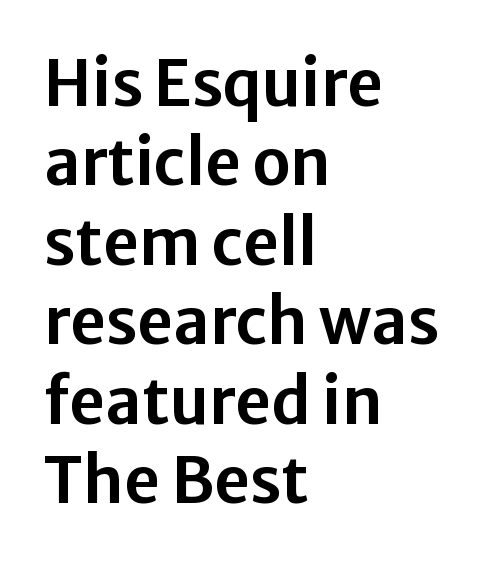
The image shows 63 px sans-serif type, upright; set left-aligned, normal line spacing (1.26x), normal letter spacing, not underlined; low stroke contrast and a medium x-height.
